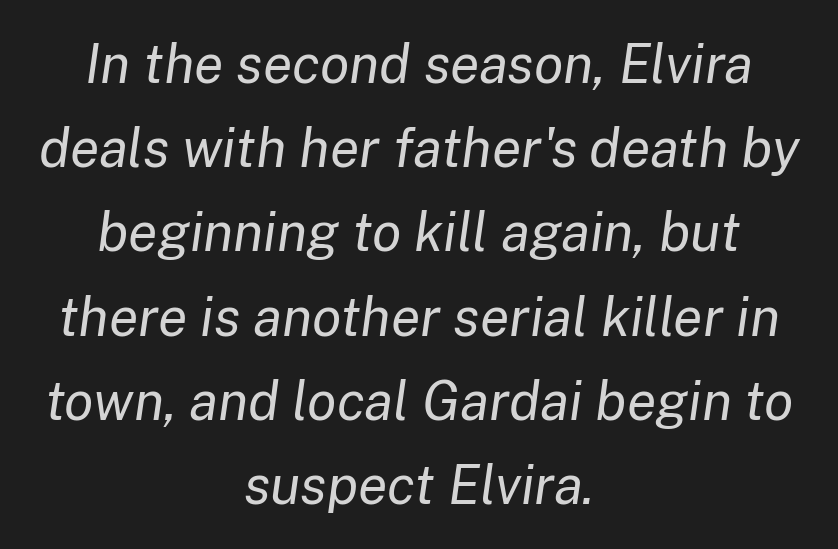
{"italic": "yes", "lean": "right", "slant_degrees": 8, "bold": "no", "weight": "regular", "width": "normal", "stroke_contrast": "low", "x_height": "medium", "monospaced": "no", "underline": "no", "align": "center", "line_spacing": "normal", "line_spacing_ratio": 1.56, "letter_spacing": "normal", "letter_spacing_em": 0.0, "glyph_px": 54}
